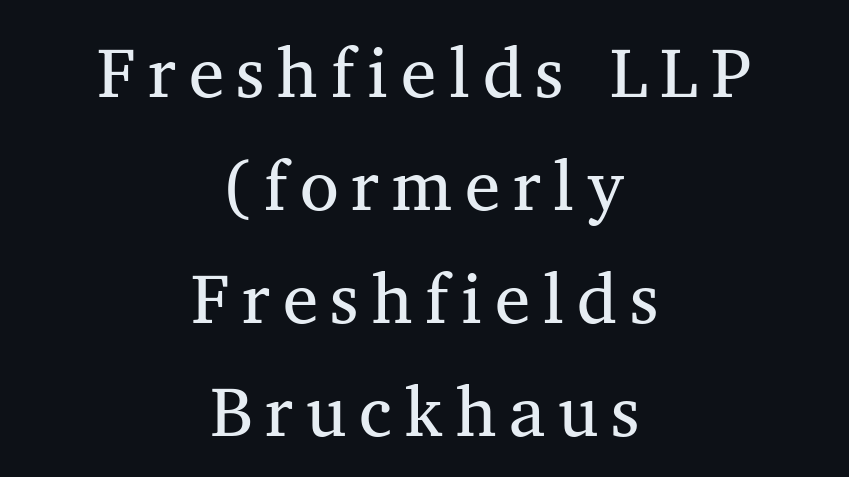
{"serif": "yes", "width": "normal", "stroke_contrast": "medium", "x_height": "medium", "monospaced": "no", "underline": "no", "align": "center", "line_spacing": "normal", "line_spacing_ratio": 1.59, "glyph_px": 71}
